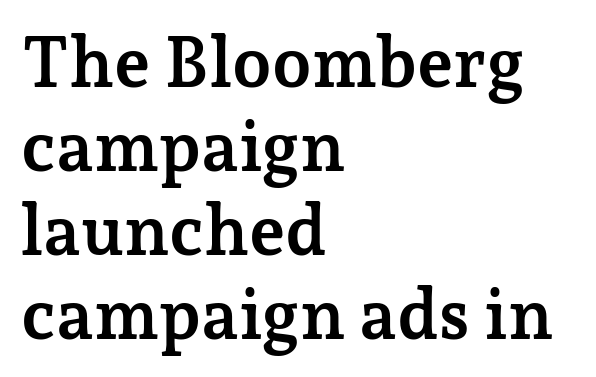
{"serif": "yes", "italic": "no", "bold": "yes", "weight": "semibold", "width": "normal", "stroke_contrast": "low", "x_height": "medium", "monospaced": "no", "underline": "no", "align": "left", "line_spacing_ratio": 1.2, "letter_spacing": "normal", "letter_spacing_em": 0.0, "glyph_px": 70}
